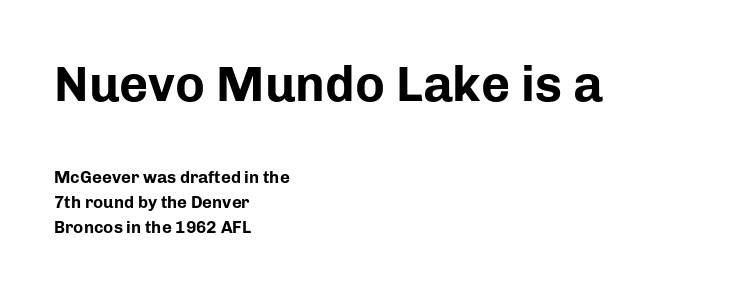
The image shows 50 px bold sans-serif type, upright; set left-aligned, normal line spacing (1.47x), normal letter spacing, not underlined; the first (top) block is 2.94x larger; low stroke contrast and a medium x-height.
